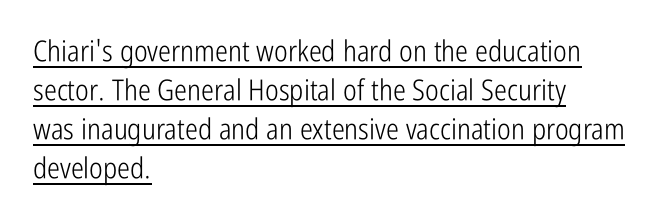
Q: Is the text bold? A: No.
Q: Is the text italic (slanted)? A: No, it is upright.
Q: Is the typeface a serif or a sans-serif typeface? A: Sans-serif.
Q: Is the text underlined? A: Yes.
Q: How is the paragraph aligned? A: Left-aligned.
Q: Is the spacing between letters normal or unusually wide? A: Normal.
Q: Is the spacing between lines tight, normal or loose? A: Normal.
Q: Width (condensed, normal, or wide)? A: Condensed.
Q: Stroke contrast? A: Low.
Q: x-height? A: Medium.
Q: Monospaced? A: No.
